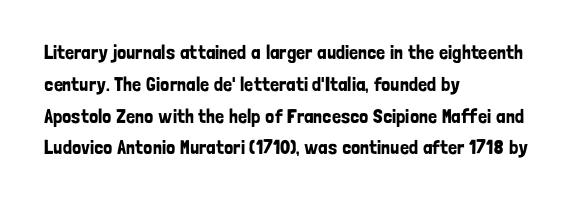
Q: Is the text italic (slanted)? A: No, it is upright.
Q: Is the text underlined? A: No.
Q: How is the paragraph aligned? A: Left-aligned.
Q: Is the spacing between letters normal or unusually wide? A: Normal.
Q: Is the spacing between lines tight, normal or loose? A: Normal.
